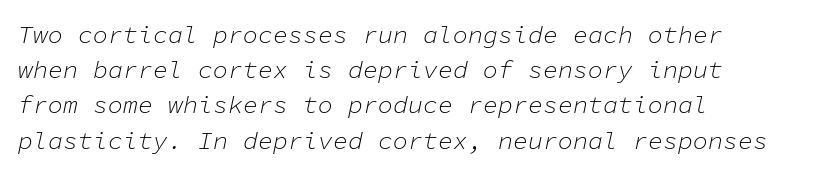
{"italic": "yes", "lean": "right", "slant_degrees": 11, "bold": "no", "underline": "no", "align": "left", "line_spacing": "normal", "line_spacing_ratio": 1.41, "letter_spacing": "normal", "letter_spacing_em": 0.0, "glyph_px": 25}
